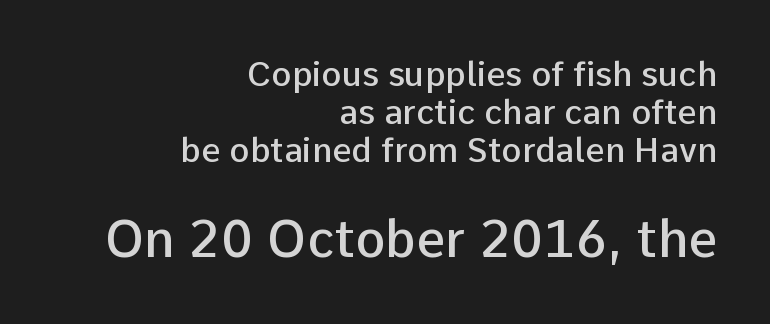
The image shows 51 px semibold sans-serif type, upright; set right-aligned, tight line spacing (1.12x), normal letter spacing, not underlined; the second (bottom) block is 1.5x larger; low stroke contrast and a medium x-height.
